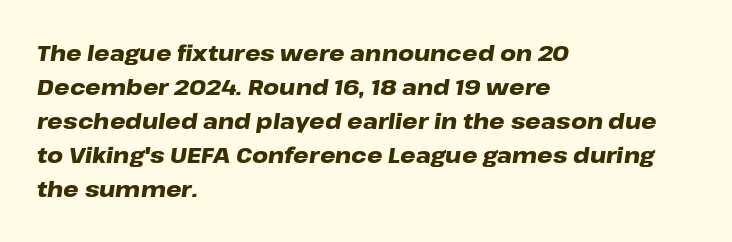
Q: Is the text bold? A: Yes.
Q: Is the text italic (slanted)? A: Yes, it leans right by about 8 degrees.
Q: Is the text underlined? A: No.
Q: How is the paragraph aligned? A: Left-aligned.
Q: Is the spacing between letters normal or unusually wide? A: Normal.
Q: Is the spacing between lines tight, normal or loose? A: Normal.
